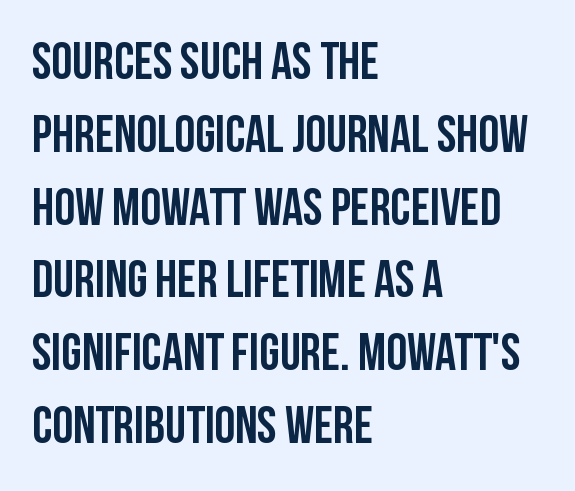
Q: Is the text italic (slanted)? A: No, it is upright.
Q: Is the typeface a serif or a sans-serif typeface? A: Sans-serif.
Q: Is the text underlined? A: No.
Q: How is the paragraph aligned? A: Left-aligned.
Q: Is the spacing between letters normal or unusually wide? A: Normal.
Q: Is the spacing between lines tight, normal or loose? A: Normal.
Q: Width (condensed, normal, or wide)? A: Condensed.
Q: Stroke contrast? A: Low.
Q: x-height? A: Large.
Q: Monospaced? A: No.
